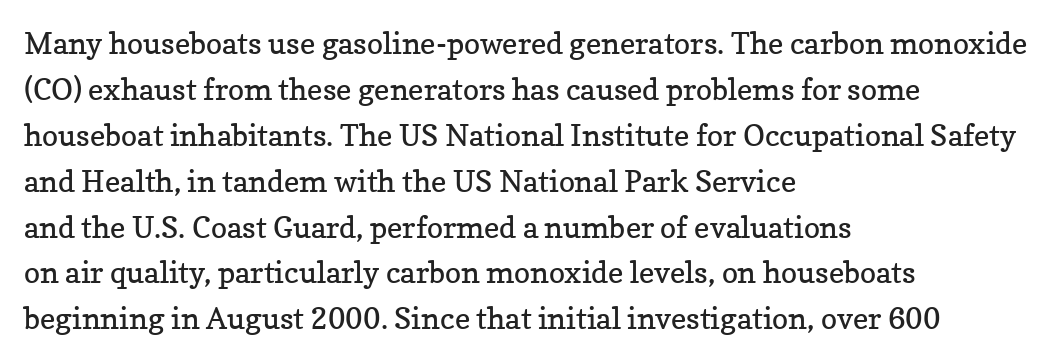
Q: Is the text bold? A: No.
Q: Is the text italic (slanted)? A: No, it is upright.
Q: Is the typeface a serif or a sans-serif typeface? A: Serif.
Q: Is the text underlined? A: No.
Q: How is the paragraph aligned? A: Left-aligned.
Q: Is the spacing between letters normal or unusually wide? A: Normal.
Q: Is the spacing between lines tight, normal or loose? A: Normal.
Q: Width (condensed, normal, or wide)? A: Normal.
Q: Stroke contrast? A: Low.
Q: x-height? A: Medium.
Q: Monospaced? A: No.
